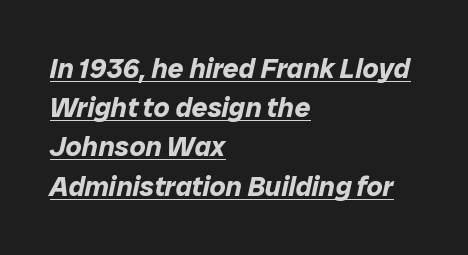
The image shows 28 px bold type, italic (leaning right); set left-aligned, normal line spacing (1.4x), normal letter spacing, underlined; low stroke contrast and a medium x-height.
